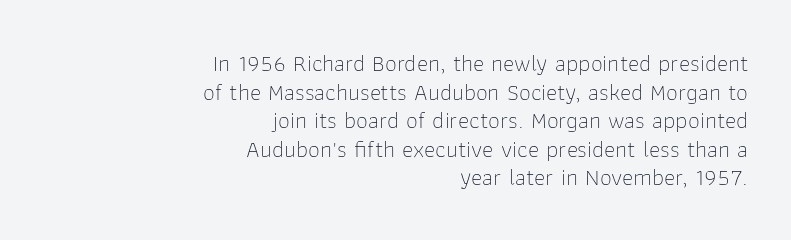
Q: Is the text bold? A: No.
Q: Is the text italic (slanted)? A: No, it is upright.
Q: Is the text underlined? A: No.
Q: How is the paragraph aligned? A: Right-aligned.
Q: Is the spacing between letters normal or unusually wide? A: Normal.
